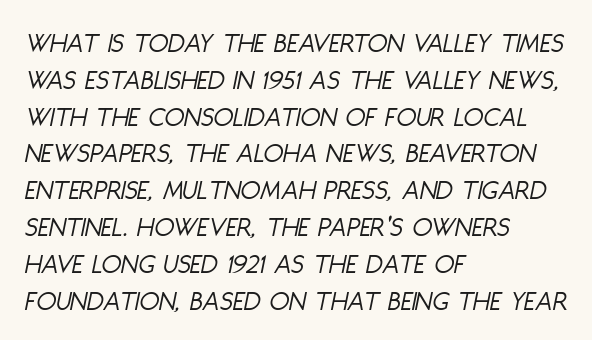
Q: Is the text bold? A: No.
Q: Is the text italic (slanted)? A: Yes, it leans right by about 11 degrees.
Q: Is the text underlined? A: No.
Q: How is the paragraph aligned? A: Left-aligned.
Q: Is the spacing between letters normal or unusually wide? A: Normal.
Q: Is the spacing between lines tight, normal or loose? A: Normal.
Q: Width (condensed, normal, or wide)? A: Condensed.
Q: Stroke contrast? A: Low.
Q: x-height? A: Large.
Q: Monospaced? A: No.
